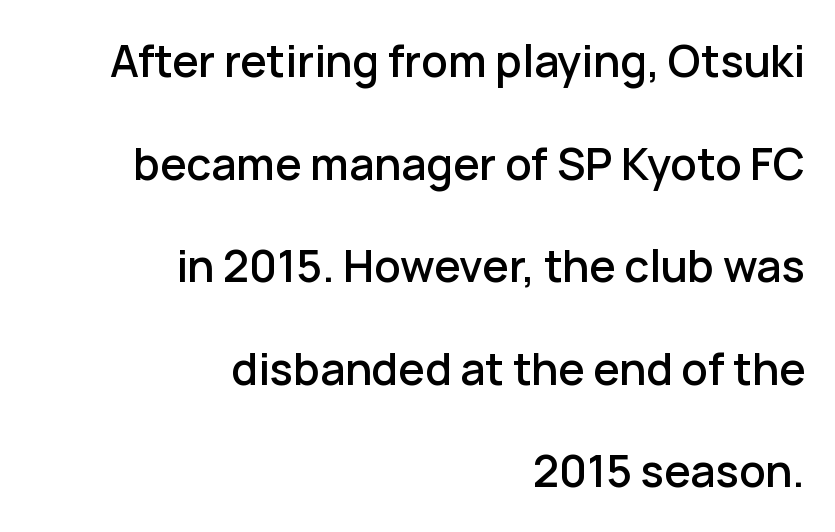
Nope, not italic — everything's standing straight. Does extra space separate the letters? No, they use regular spacing. Think of a printed novel: that variable character pitch is what you see here. This is sans-serif lettering, the kind often seen on screens and signage.
